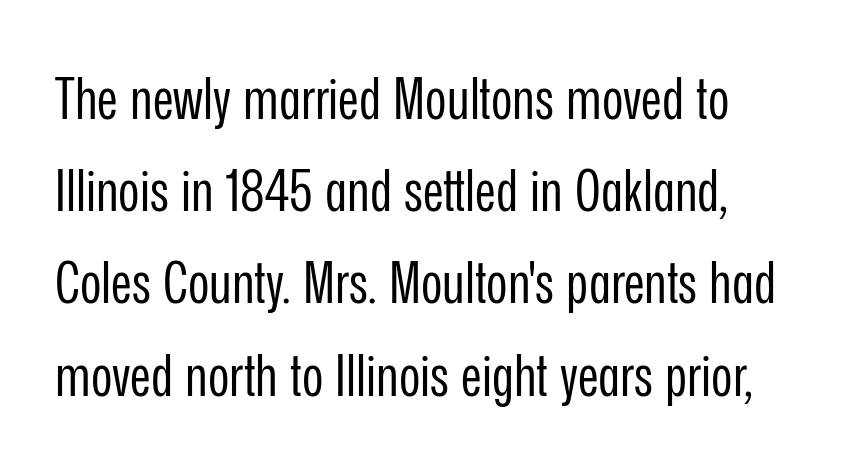
These glyphs show unthickened strokes, regular width or finer. Does the leading feel generous? No, just average. Each letter's strokes conclude bluntly, with no projecting serifs. Proportional: the letters do not fall into vertical columns.
